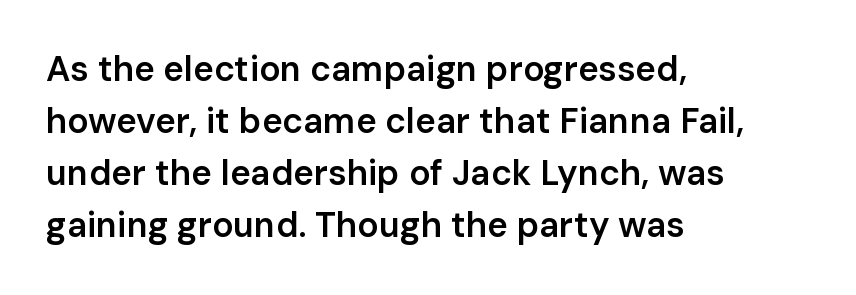
Q: Is the text bold? A: Semi-bold.
Q: Is the text italic (slanted)? A: No, it is upright.
Q: Is the typeface a serif or a sans-serif typeface? A: Sans-serif.
Q: Is the text underlined? A: No.
Q: How is the paragraph aligned? A: Left-aligned.
Q: Is the spacing between letters normal or unusually wide? A: Normal.
Q: Is the spacing between lines tight, normal or loose? A: Normal.
Q: Width (condensed, normal, or wide)? A: Normal.
Q: Stroke contrast? A: Low.
Q: x-height? A: Medium.
Q: Monospaced? A: No.
